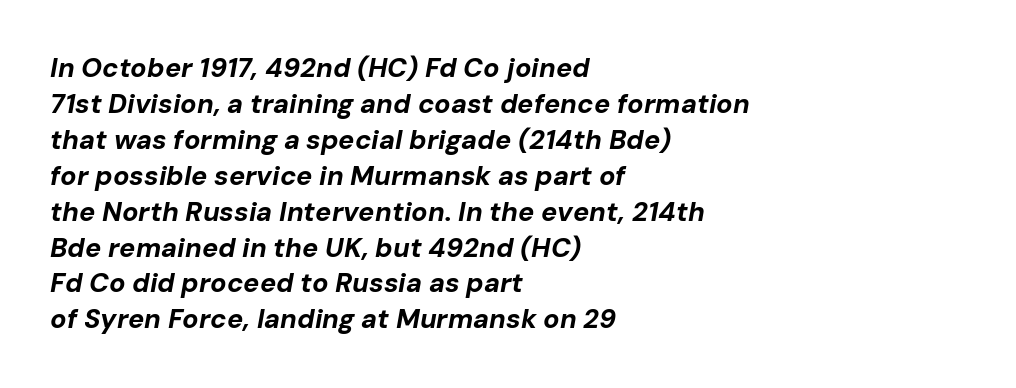
Tracking here is standard; glyphs follow each other at the usual distance. The typography opts for an oblique posture over an upright one. In CSS terms this would be text-align: left. Is there much room between lines? A standard amount, neither cramped nor airy.
